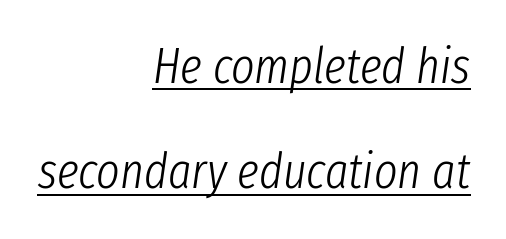
Q: Is the text bold? A: No.
Q: Is the text italic (slanted)? A: Yes, it leans right by about 8 degrees.
Q: Is the text underlined? A: Yes.
Q: How is the paragraph aligned? A: Right-aligned.
Q: Is the spacing between letters normal or unusually wide? A: Normal.
Q: Is the spacing between lines tight, normal or loose? A: Loose.
Q: Width (condensed, normal, or wide)? A: Condensed.
Q: Stroke contrast? A: Low.
Q: x-height? A: Medium.
Q: Monospaced? A: No.
